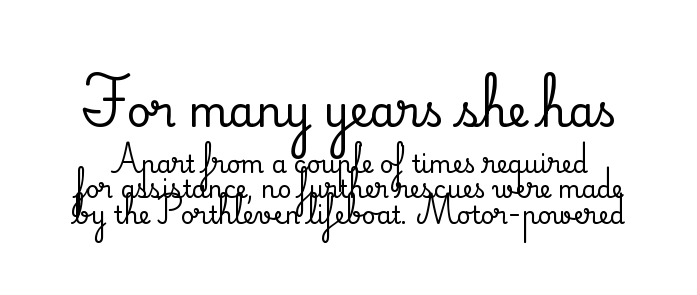
{"serif": "yes", "italic": "no", "width": "normal", "stroke_contrast": "medium", "x_height": "small", "monospaced": "no", "underline": "no", "line_spacing": "tight", "line_spacing_ratio": 1.07, "letter_spacing": "normal", "letter_spacing_em": 0.0, "larger_block": "first", "size_ratio": 1.75, "glyph_px": 42}
